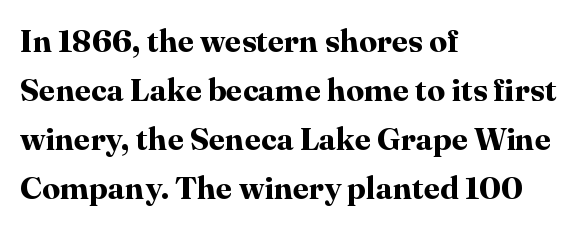
You could not count columns in this text — the font is proportionally spaced. Compared with an ordinary text face, these strokes are far heavier — a full bold. Is there any slant? The stems are plumb. The line texture is even and compact thanks to regular tracking. Every row of glyphs begins at an identical x-position on the left.
